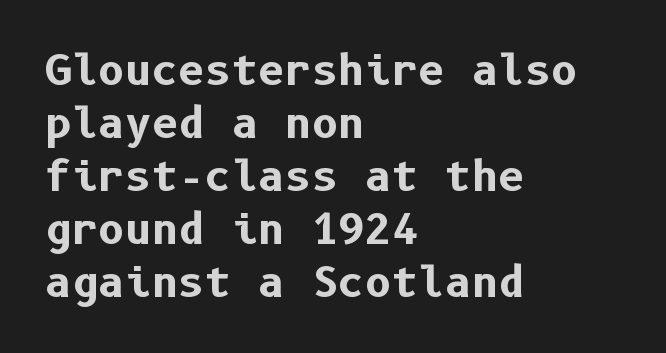
Q: Is the text bold? A: Yes.
Q: Is the text italic (slanted)? A: No, it is upright.
Q: Is the typeface a serif or a sans-serif typeface? A: Sans-serif.
Q: Is the text underlined? A: No.
Q: How is the paragraph aligned? A: Left-aligned.
Q: Is the spacing between letters normal or unusually wide? A: Normal.
Q: Is the spacing between lines tight, normal or loose? A: Normal.
Q: Width (condensed, normal, or wide)? A: Normal.
Q: Stroke contrast? A: Low.
Q: x-height? A: Medium.
